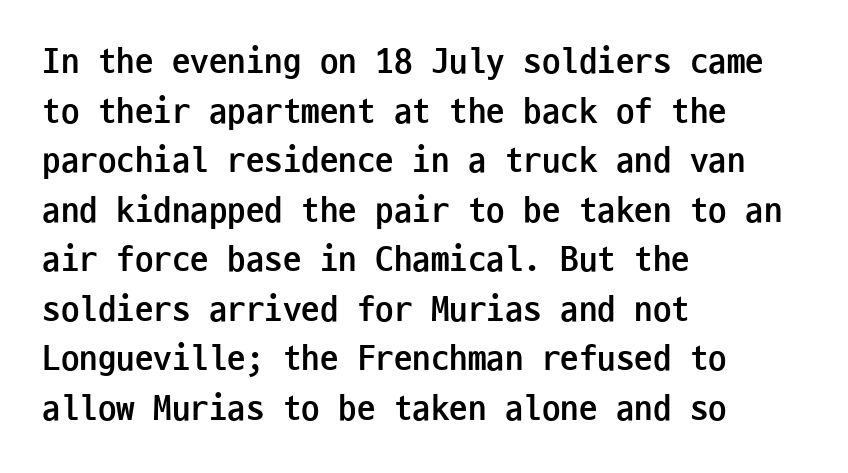
{"serif": "no", "italic": "no", "bold": "yes", "weight": "semibold", "width": "condensed", "stroke_contrast": "low", "x_height": "medium", "monospaced": "yes", "underline": "no", "align": "left", "line_spacing": "normal", "line_spacing_ratio": 1.34, "letter_spacing": "normal", "letter_spacing_em": 0.0, "glyph_px": 37}
